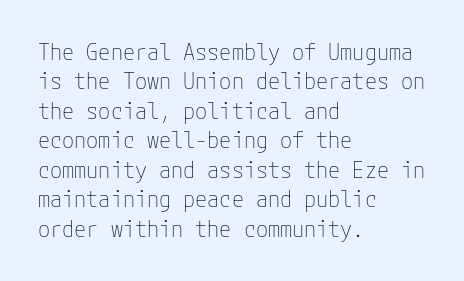
{"italic": "no", "bold": "no", "underline": "no", "align": "left", "line_spacing": "normal", "line_spacing_ratio": 1.34, "letter_spacing": "normal", "letter_spacing_em": 0.0, "glyph_px": 22}
